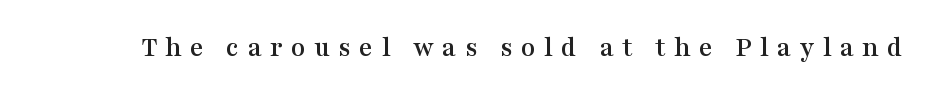
The image shows 29 px wide serif type, upright; set unusually wide letter spacing (+0.29 em), not underlined; medium stroke contrast and a medium x-height.
